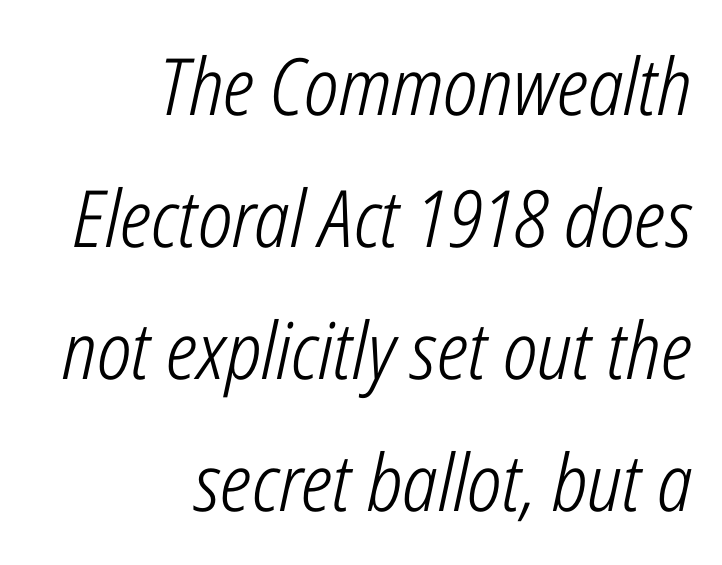
The zone under the glyphs is completely vacant. Leftover space on each line is placed entirely before the opening word. Caption: face not bold, strokes unweighted. Summary of vertical rhythm: regular, with standard interline spacing. Observe the ordinary spacing: letters are neighbours, not strangers.
